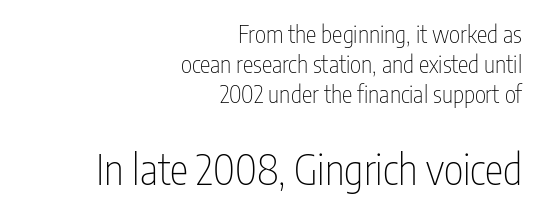
The foot of each line stays bare and open. This sample has the flowing, uneven cadence of proportional lettering. Horizontal alignment here is rightward, an uncommon choice for prose. Each word holds together tightly as a unit, with standard inter-letter gaps.
